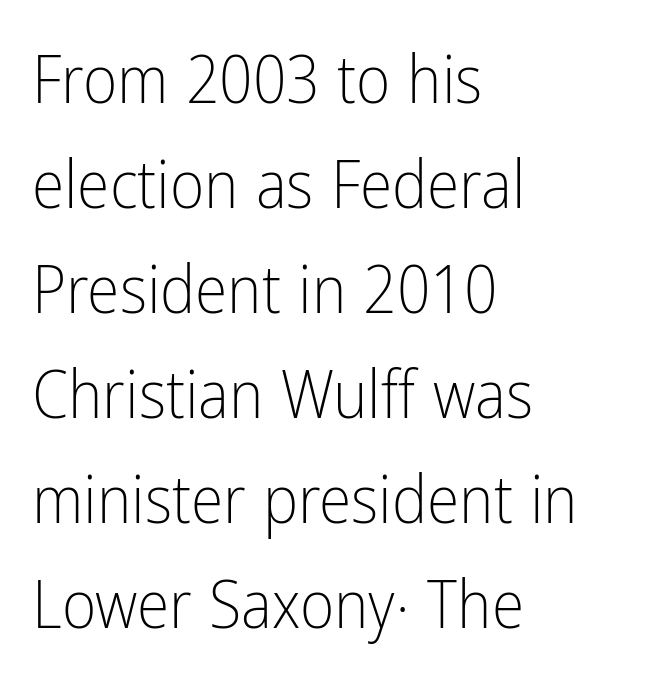
The image shows 66 px light, condensed sans-serif type, upright; set left-aligned, normal line spacing (1.59x), normal letter spacing, not underlined; low stroke contrast and a medium x-height.
